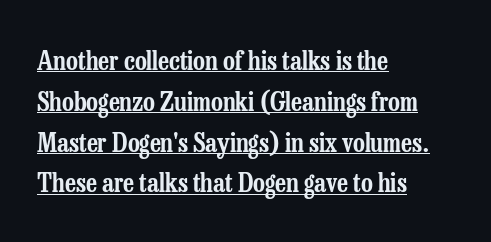
The image shows 26 px text type, upright; set left-aligned, normal line spacing (1.57x), normal letter spacing, underlined.
